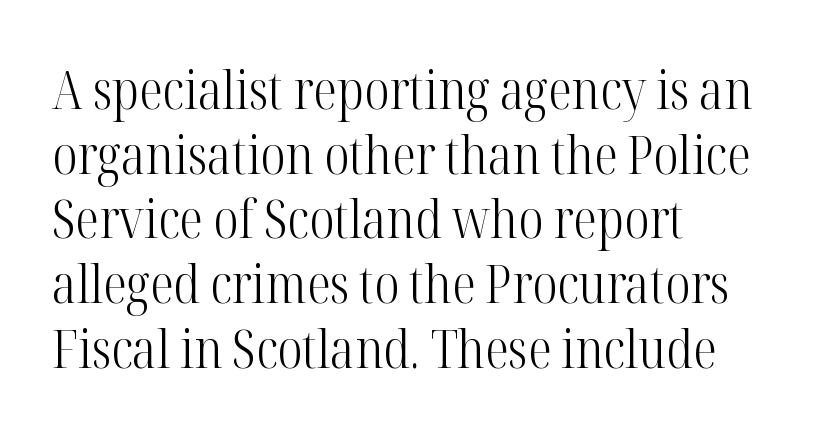
The image shows 53 px light, condensed serif type, upright; set left-aligned, line spacing 1.22x, normal letter spacing, not underlined; high stroke contrast and a medium x-height.
